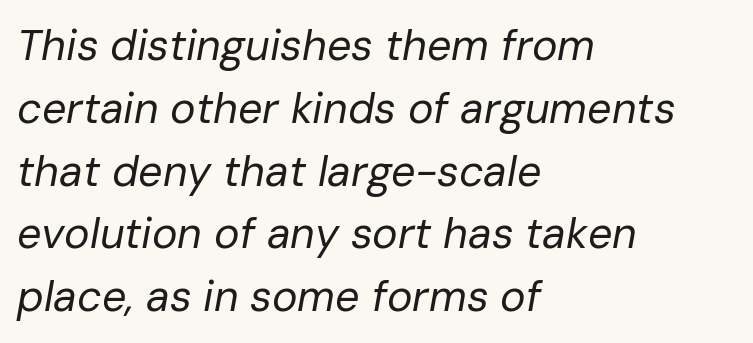
Here the designer chose a conventional face with non-uniform glyph widths. A student would call this left alignment; a typographer would say flush left, rag right. Letters rest on an invisible, unmarked baseline. Characters are canted at an angle relative to the baseline's perpendicular. The strokes are not fattened; the text isn't bold. Whoever set this chose a conventional vertical rhythm.
